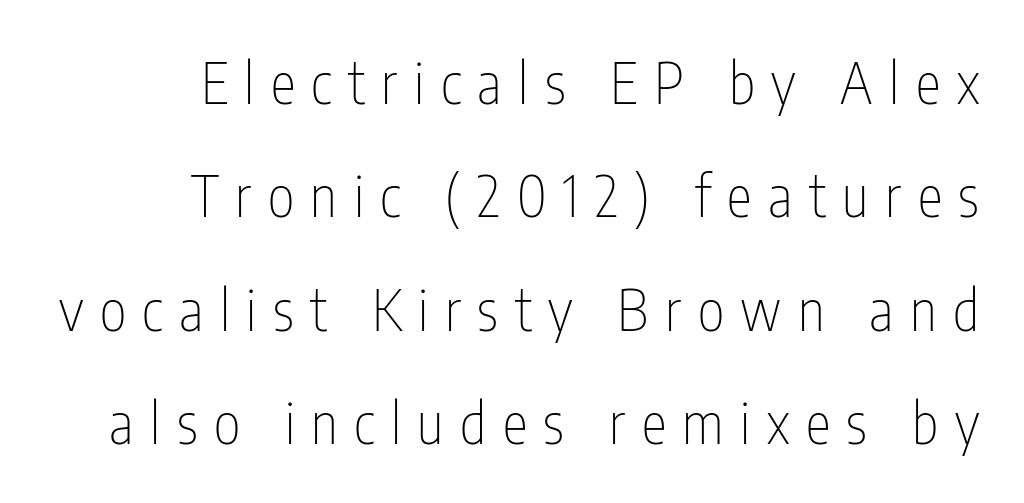
{"serif": "no", "italic": "no", "bold": "no", "weight": "thin", "width": "condensed", "stroke_contrast": "low", "x_height": "medium", "monospaced": "no", "underline": "no", "align": "right", "line_spacing": "loose", "line_spacing_ratio": 1.99, "letter_spacing": "wide", "letter_spacing_em": 0.29, "glyph_px": 57}
